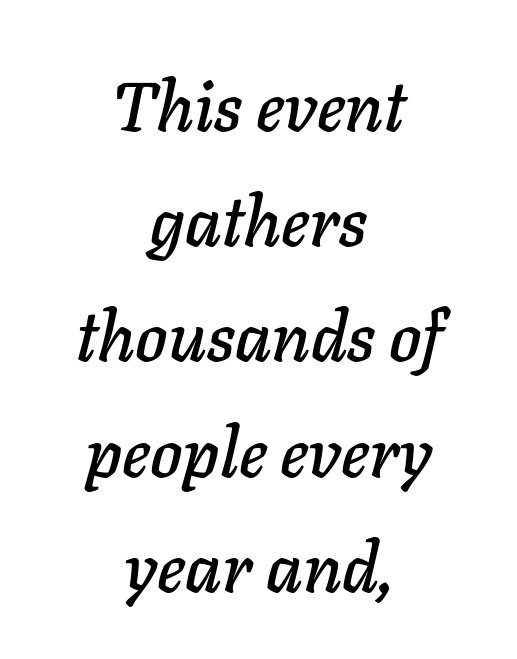
No extra tracking has been applied to these lines. Which margin do the lines hug? Neither — every line sits in the middle. This block has exactly the height ordinary leading produces. The whole block is typeset with a tilt. The words here are not underlined.
